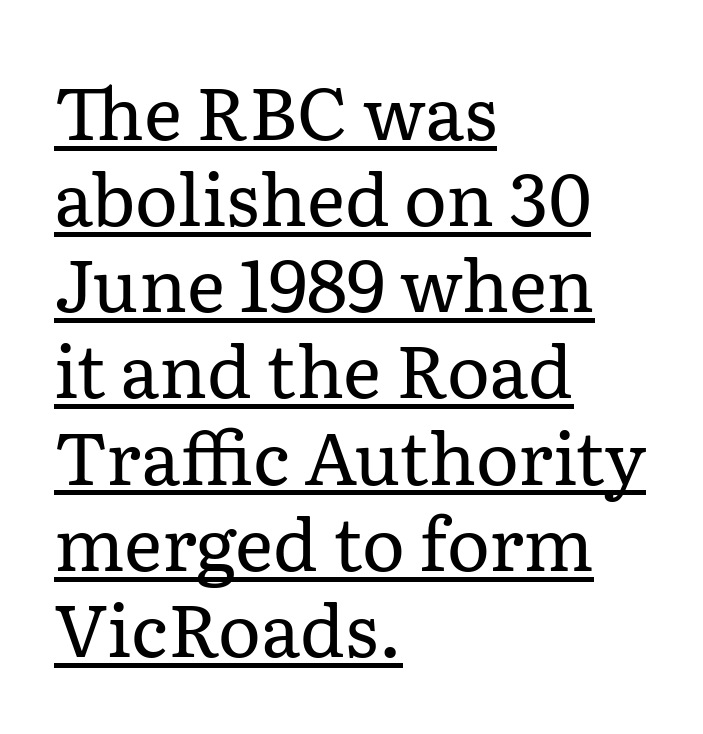
Honestly, the letter spacing is just normal — you wouldn't notice it. Small tapered or slab feet sit at the stroke ends, so this counts as serif. The lettering stays uniformly vertical, giving the passage a roman look. The letters advance in unequal steps, a hallmark of proportional type. In CSS terms this would be text-align: left.
